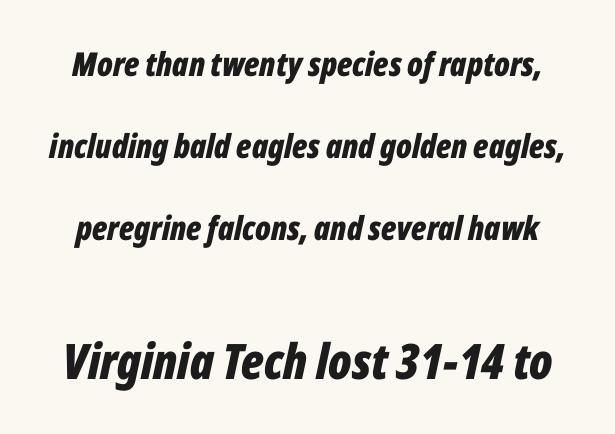
The image shows 49 px bold, condensed type, italic (leaning right); set loose line spacing (2.49x), normal letter spacing, not underlined; the second (bottom) block is 1.48x larger; low stroke contrast and a medium x-height.
